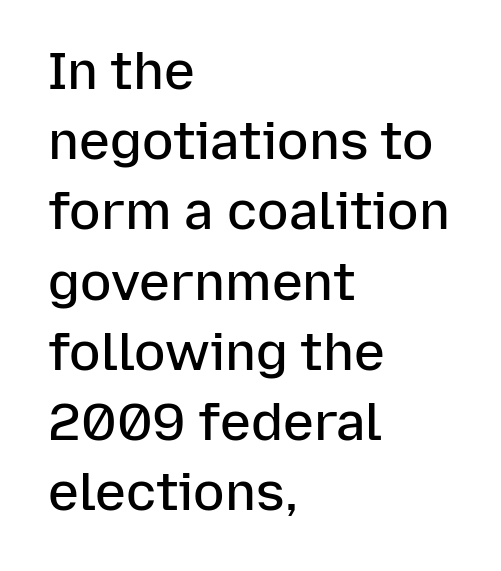
Do the characters align in a grid? No, the font is proportional. The horizontal fit of the characters is conventional and even. These lines are set flush left with a ragged right edge. The typeface chosen for these lines omits serifs. The strokes are fattened partway — semibold, not bold.
